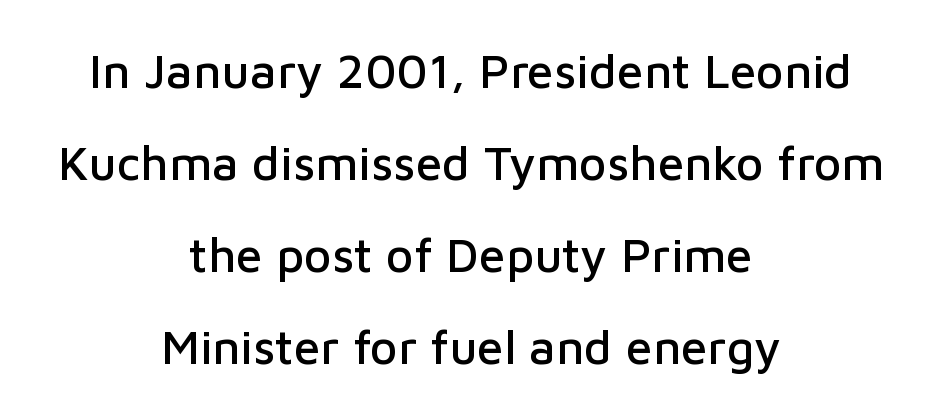
Each word holds together tightly as a unit, with standard inter-letter gaps. The rendering positions every line midway between the sides. The face used here is proportionally spaced, like ordinary book or web type. Notice how the stems are strictly vertical — no italics here. Descender tails drop into unmarked territory.
